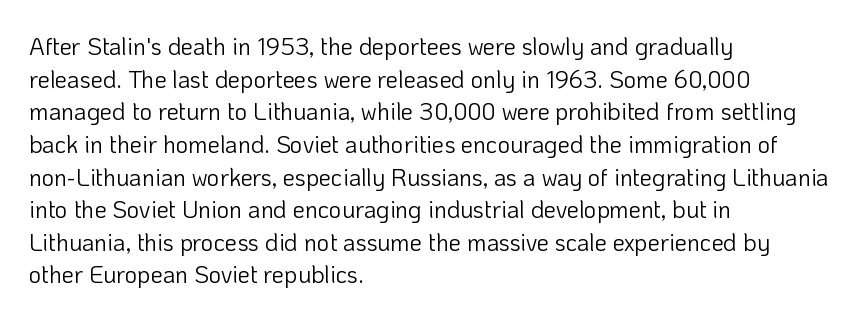
{"italic": "no", "bold": "no", "underline": "no", "align": "left", "line_spacing": "normal", "line_spacing_ratio": 1.36, "letter_spacing": "normal", "letter_spacing_em": 0.0, "glyph_px": 24}
